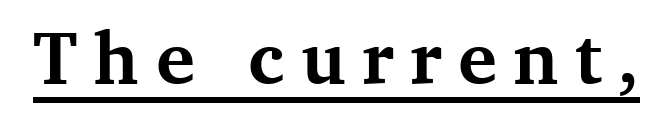
Q: Is the text bold? A: Yes.
Q: Is the text italic (slanted)? A: No, it is upright.
Q: Is the typeface a serif or a sans-serif typeface? A: Serif.
Q: Is the text underlined? A: Yes.
Q: Is the spacing between letters normal or unusually wide? A: Unusually wide.
Q: Width (condensed, normal, or wide)? A: Normal.
Q: Stroke contrast? A: Medium.
Q: x-height? A: Medium.
Q: Monospaced? A: No.
